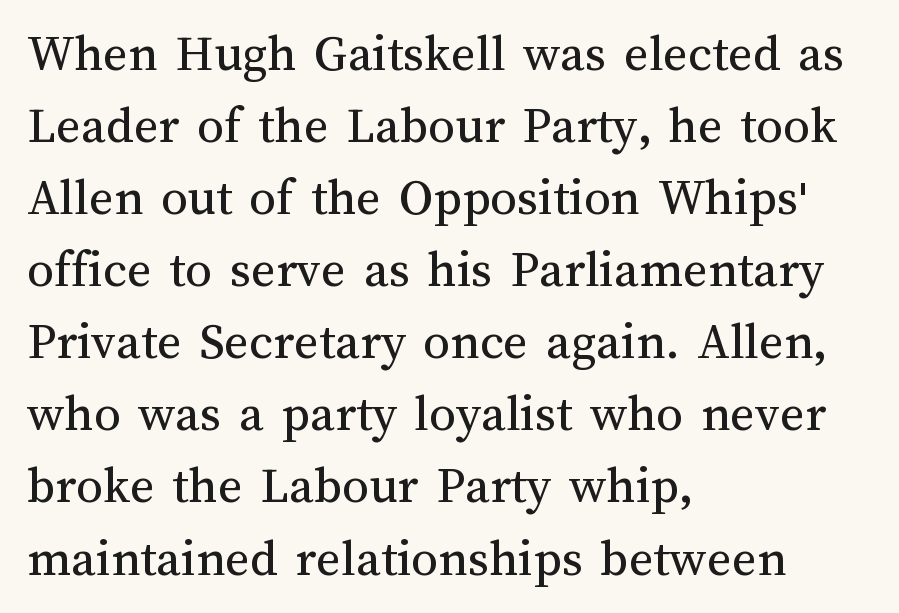
The image shows 53 px regular-weight type, upright; set left-aligned, normal line spacing (1.36x), normal letter spacing, not underlined; medium stroke contrast and a medium x-height.
